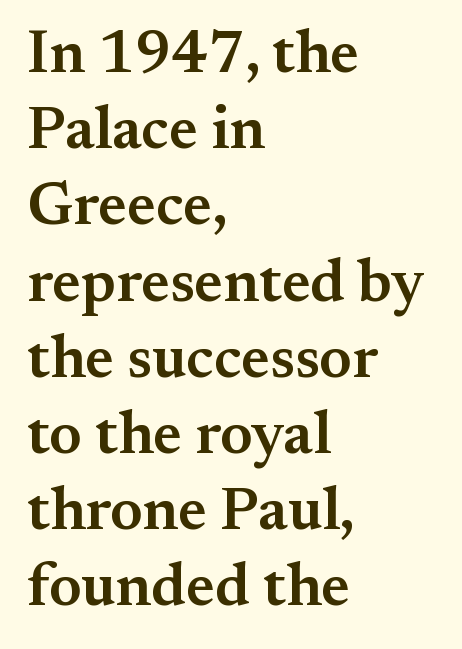
Q: Is the text bold? A: Semi-bold.
Q: Is the text italic (slanted)? A: No, it is upright.
Q: Is the typeface a serif or a sans-serif typeface? A: Serif.
Q: Is the text underlined? A: No.
Q: How is the paragraph aligned? A: Left-aligned.
Q: Is the spacing between letters normal or unusually wide? A: Normal.
Q: Is the spacing between lines tight, normal or loose? A: Normal.
Q: Width (condensed, normal, or wide)? A: Normal.
Q: Stroke contrast? A: Medium.
Q: x-height? A: Small.
Q: Monospaced? A: No.
